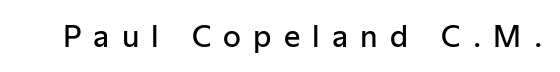
Q: Is the text bold? A: Semi-bold.
Q: Is the text italic (slanted)? A: No, it is upright.
Q: Is the typeface a serif or a sans-serif typeface? A: Sans-serif.
Q: Is the text underlined? A: No.
Q: Is the spacing between letters normal or unusually wide? A: Unusually wide.
Q: Width (condensed, normal, or wide)? A: Normal.
Q: Stroke contrast? A: Low.
Q: x-height? A: Medium.
Q: Monospaced? A: No.
